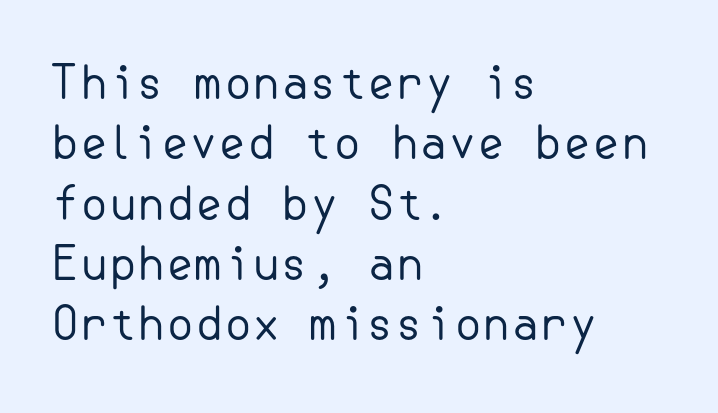
Q: Is the text bold? A: No.
Q: Is the text italic (slanted)? A: No, it is upright.
Q: Is the typeface a serif or a sans-serif typeface? A: Sans-serif.
Q: Is the text underlined? A: No.
Q: How is the paragraph aligned? A: Left-aligned.
Q: Is the spacing between letters normal or unusually wide? A: Normal.
Q: Is the spacing between lines tight, normal or loose? A: Normal.
Q: Width (condensed, normal, or wide)? A: Normal.
Q: Stroke contrast? A: Low.
Q: x-height? A: Small.
